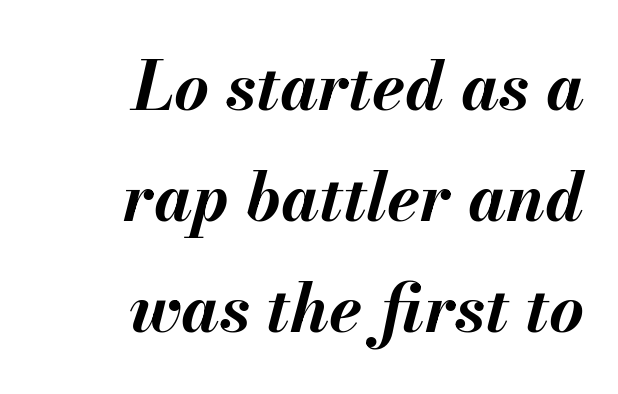
The image shows 67 px bold type, italic (leaning right); set right-aligned, normal line spacing (1.66x), normal letter spacing, not underlined; medium stroke contrast and a small x-height.
